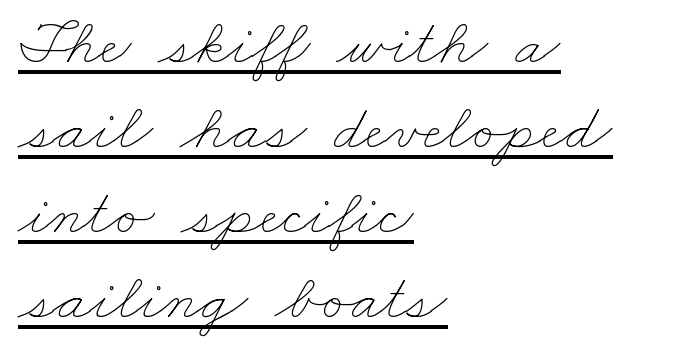
The image shows 66 px thin, wide type; set left-aligned, normal line spacing (1.29x), normal letter spacing, underlined; low stroke contrast and a small x-height.
